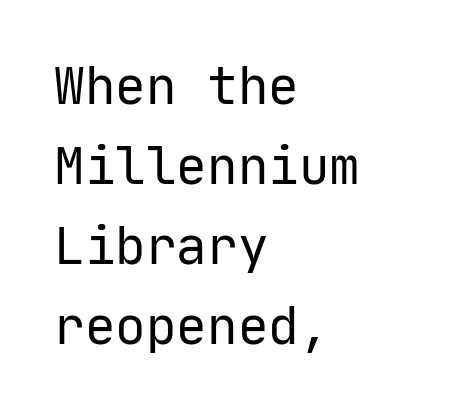
{"serif": "no", "italic": "no", "bold": "no", "weight": "regular", "width": "normal", "stroke_contrast": "low", "x_height": "medium", "monospaced": "yes", "underline": "no", "align": "left", "line_spacing": "normal", "line_spacing_ratio": 1.57, "letter_spacing": "normal", "letter_spacing_em": 0.0, "glyph_px": 51}
